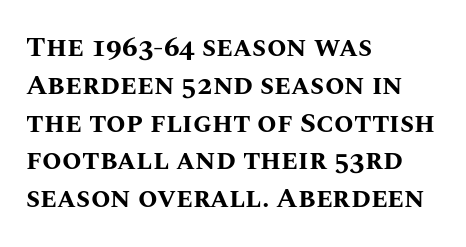
{"italic": "no", "bold": "yes", "weight": "bold", "width": "normal", "stroke_contrast": "medium", "x_height": "large", "monospaced": "no", "underline": "no", "align": "left", "line_spacing": "normal", "line_spacing_ratio": 1.35, "letter_spacing": "normal", "letter_spacing_em": 0.0, "glyph_px": 28}
